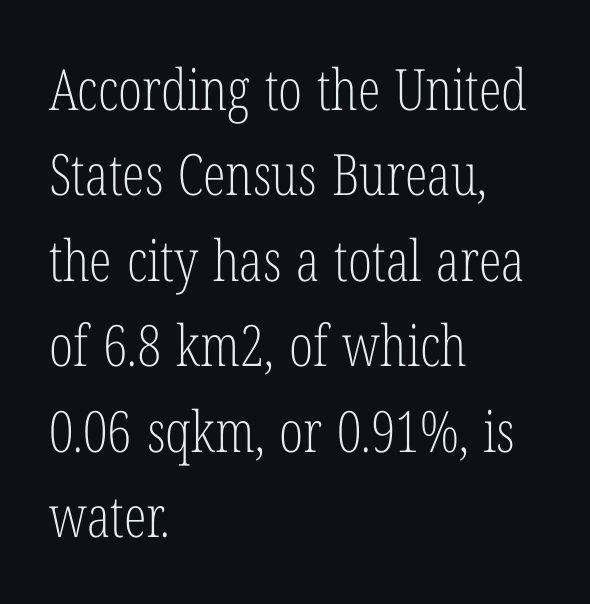
Q: Is the text bold? A: No.
Q: Is the text italic (slanted)? A: No, it is upright.
Q: Is the typeface a serif or a sans-serif typeface? A: Serif.
Q: Is the text underlined? A: No.
Q: How is the paragraph aligned? A: Left-aligned.
Q: Is the spacing between letters normal or unusually wide? A: Normal.
Q: Is the spacing between lines tight, normal or loose? A: Normal.
Q: Width (condensed, normal, or wide)? A: Condensed.
Q: Stroke contrast? A: Low.
Q: x-height? A: Medium.
Q: Monospaced? A: No.
